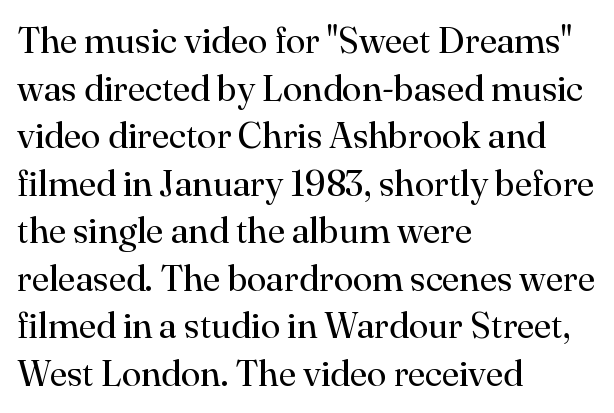
{"serif": "yes", "italic": "no", "bold": "no", "weight": "regular", "width": "normal", "stroke_contrast": "high", "x_height": "small", "monospaced": "no", "underline": "no", "align": "left", "line_spacing": "normal", "line_spacing_ratio": 1.32, "letter_spacing": "normal", "letter_spacing_em": 0.0, "glyph_px": 36}
